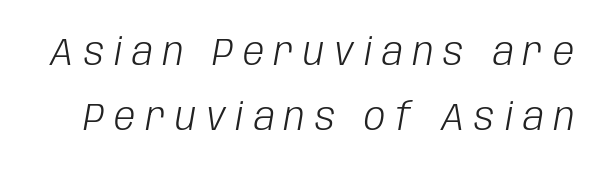
Q: Is the text bold? A: No.
Q: Is the text italic (slanted)? A: Yes, it leans right by about 10 degrees.
Q: Is the text underlined? A: No.
Q: Is the spacing between letters normal or unusually wide? A: Unusually wide.
Q: Is the spacing between lines tight, normal or loose? A: Normal.
Q: Width (condensed, normal, or wide)? A: Condensed.
Q: Stroke contrast? A: Low.
Q: x-height? A: Large.
Q: Monospaced? A: No.
